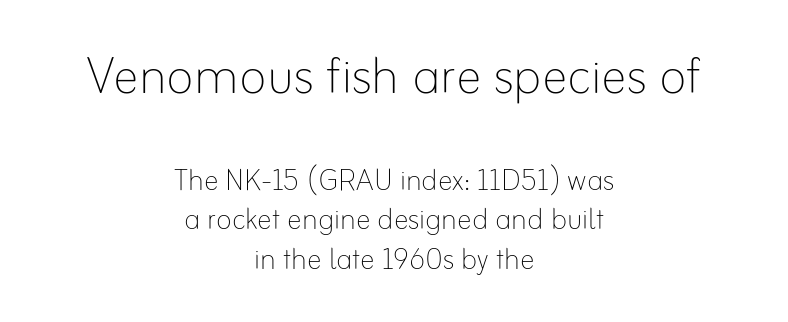
The image shows 65 px thin type, upright; set centered, tight line spacing (1.07x), normal letter spacing, not underlined; the first (top) block is 1.76x larger; low stroke contrast and a small x-height.
